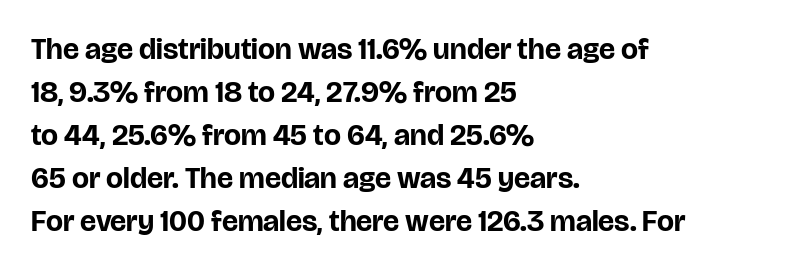
The image shows 30 px bold sans-serif type, upright; set left-aligned, normal line spacing (1.43x), normal letter spacing, not underlined; low stroke contrast and a large x-height.
